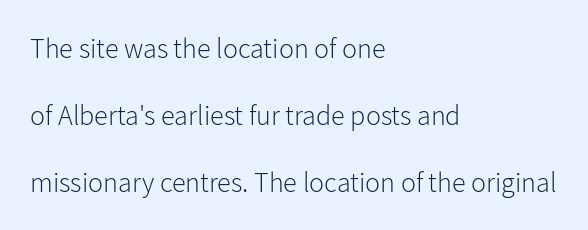
Q: Is the text bold? A: No.
Q: Is the text italic (slanted)? A: No, it is upright.
Q: Is the typeface a serif or a sans-serif typeface? A: Sans-serif.
Q: Is the text underlined? A: No.
Q: How is the paragraph aligned? A: Left-aligned.
Q: Is the spacing between letters normal or unusually wide? A: Normal.
Q: Is the spacing between lines tight, normal or loose? A: Loose.
Q: Width (condensed, normal, or wide)? A: Normal.
Q: Stroke contrast? A: Low.
Q: x-height? A: Medium.
Q: Monospaced? A: No.
